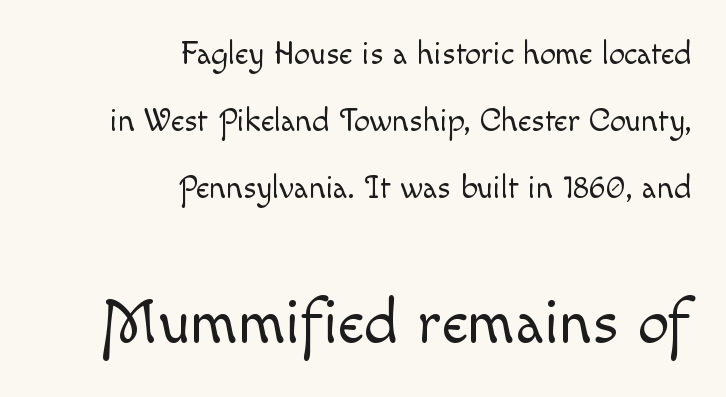
Inter-character spacing is left at the font's built-in metrics. Horizontal alignment here is rightward, an uncommon choice for prose. Descender tails drop into unmarked territory. Character widths vary here, with narrow letters taking less room than wide ones. Weight: regular or lighter.
